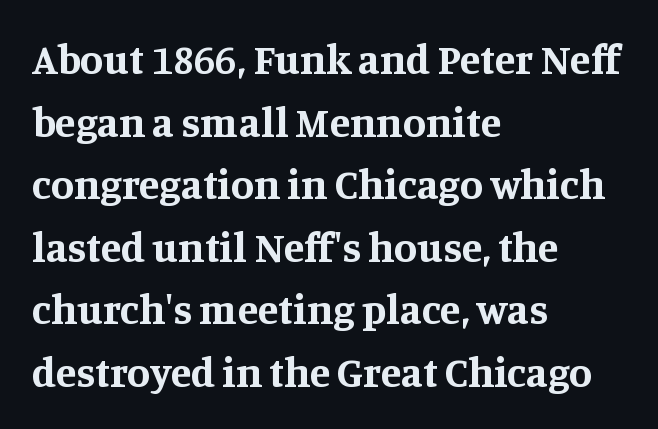
Notice how the stems are strictly vertical — no italics here. A typesetter would call this zero additional tracking. Visually the block forms a straight wall on the left and a jagged coastline on the right. Lines of text with bare space underneath. The typeface chosen for these lines features serifs. Compared with typical paragraphs, the rows here are spaced about the same.
